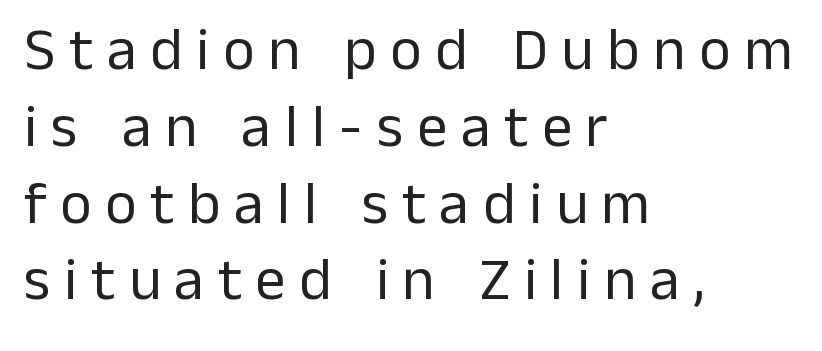
Has an underline been added? It has not. How are the letters spaced? Widely, with obvious added tracking. A normal amount of white space separates one row of letters from the next. In terms of posture, this sample is upright.
